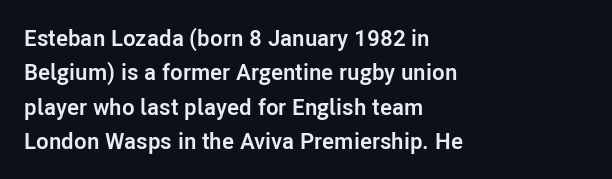
{"italic": "no", "bold": "yes", "underline": "no", "align": "left", "line_spacing": "normal", "line_spacing_ratio": 1.49, "letter_spacing": "normal", "letter_spacing_em": 0.0, "glyph_px": 23}
